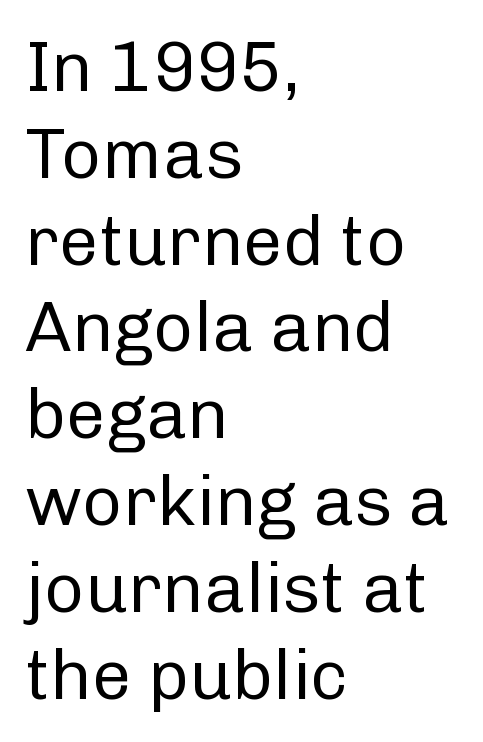
Q: Is the text bold? A: No.
Q: Is the text italic (slanted)? A: No, it is upright.
Q: Is the typeface a serif or a sans-serif typeface? A: Sans-serif.
Q: Is the text underlined? A: No.
Q: How is the paragraph aligned? A: Left-aligned.
Q: Is the spacing between letters normal or unusually wide? A: Normal.
Q: Width (condensed, normal, or wide)? A: Normal.
Q: Stroke contrast? A: Low.
Q: x-height? A: Medium.
Q: Monospaced? A: No.
